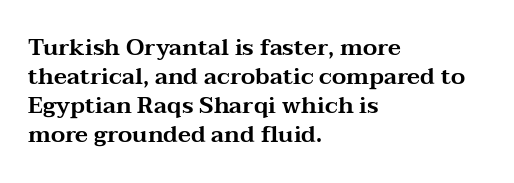
Q: Is the text italic (slanted)? A: No, it is upright.
Q: Is the text underlined? A: No.
Q: How is the paragraph aligned? A: Left-aligned.
Q: Is the spacing between letters normal or unusually wide? A: Normal.
Q: Is the spacing between lines tight, normal or loose? A: Normal.
